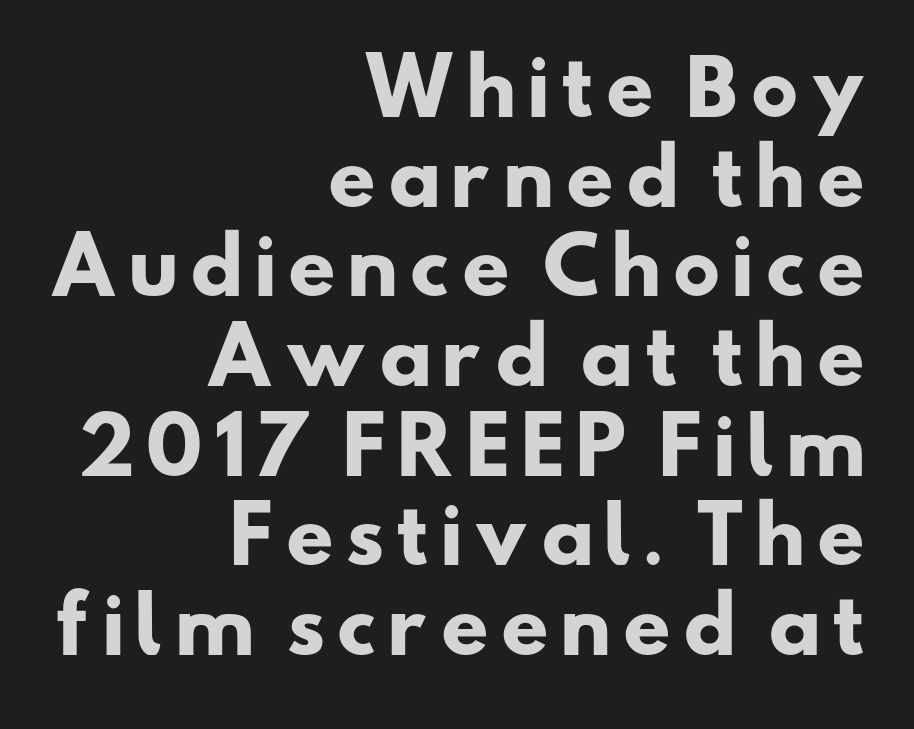
The image shows 76 px heavy, wide sans-serif type; set right-aligned, line spacing 1.18x, not underlined; low stroke contrast and a small x-height.
